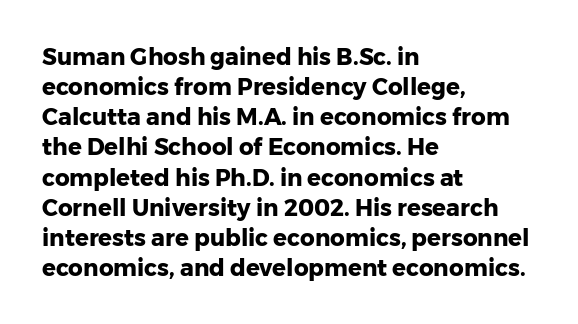
The image shows 23 px bold type, upright; set left-aligned, normal line spacing (1.31x), normal letter spacing, not underlined.
